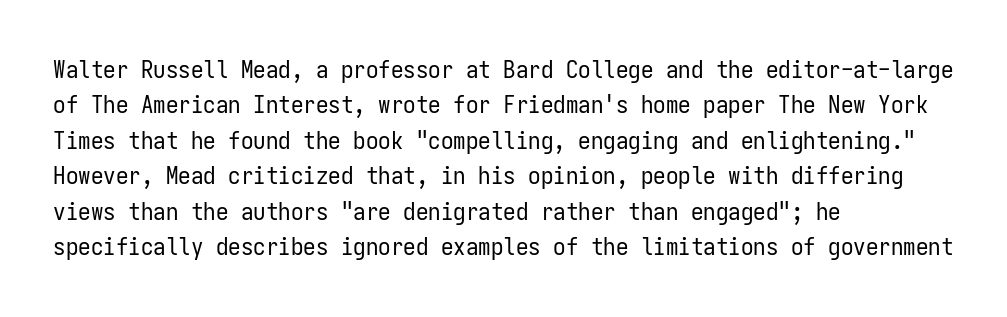
Q: Is the text bold? A: No.
Q: Is the text italic (slanted)? A: No, it is upright.
Q: Is the text underlined? A: No.
Q: How is the paragraph aligned? A: Left-aligned.
Q: Is the spacing between letters normal or unusually wide? A: Normal.
Q: Is the spacing between lines tight, normal or loose? A: Normal.
